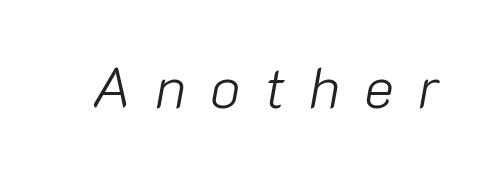
{"italic": "yes", "lean": "right", "slant_degrees": 10, "bold": "no", "weight": "light", "width": "normal", "stroke_contrast": "low", "x_height": "medium", "monospaced": "no", "underline": "no", "letter_spacing": "wide", "letter_spacing_em": 0.42, "glyph_px": 57}
